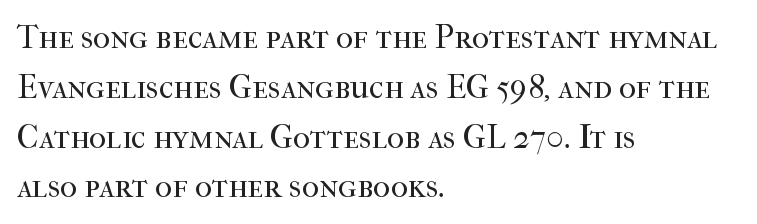
The image shows 33 px regular-weight serif type, upright; set left-aligned, normal line spacing (1.51x), normal letter spacing, not underlined; high stroke contrast and a medium x-height.
